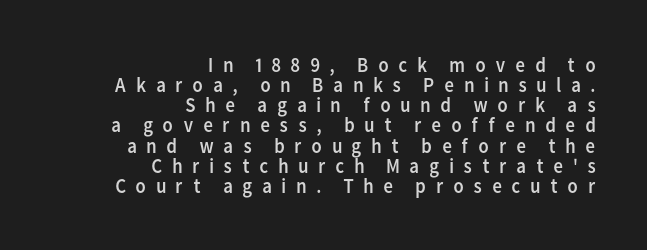
The gaps between neighbouring characters are conspicuously large. The designer dialed line spacing down below the default. Descender tails drop into unmarked territory. Every row of glyphs terminates at an identical x-position on the right.
